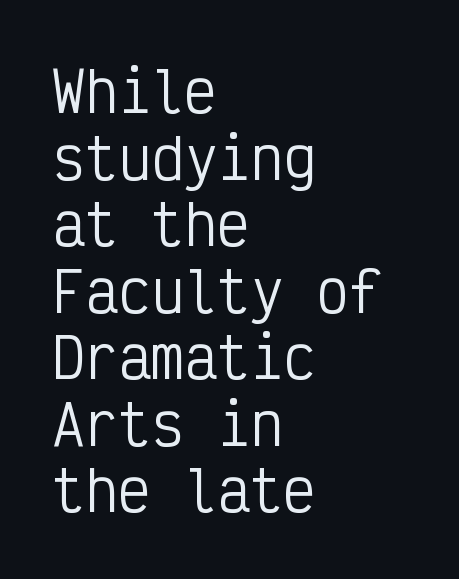
The image shows 55 px regular-weight, condensed sans-serif type, upright, monospaced; set left-aligned, line spacing 1.21x, normal letter spacing, not underlined; low stroke contrast and a medium x-height.
